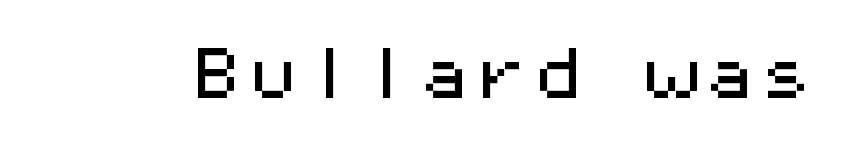
Q: Is the text italic (slanted)? A: No, it is upright.
Q: Is the typeface a serif or a sans-serif typeface? A: Sans-serif.
Q: Is the text underlined? A: No.
Q: Is the spacing between letters normal or unusually wide? A: Normal.
Q: Width (condensed, normal, or wide)? A: Wide.
Q: Stroke contrast? A: Medium.
Q: x-height? A: Medium.
Q: Monospaced? A: Yes.
